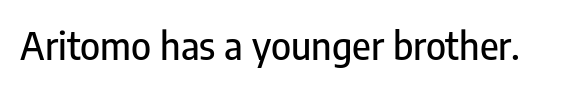
Q: Is the text italic (slanted)? A: No, it is upright.
Q: Is the typeface a serif or a sans-serif typeface? A: Sans-serif.
Q: Is the text underlined? A: No.
Q: Is the spacing between letters normal or unusually wide? A: Normal.
Q: Width (condensed, normal, or wide)? A: Condensed.
Q: Stroke contrast? A: Low.
Q: x-height? A: Medium.
Q: Monospaced? A: No.
